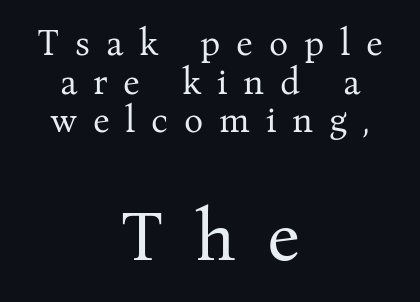
The image shows 71 px regular-weight serif type, upright; set centered, tight line spacing (1.07x), unusually wide letter spacing (+0.44 em), not underlined; the second (bottom) block is 1.97x larger; medium stroke contrast and a medium x-height.
